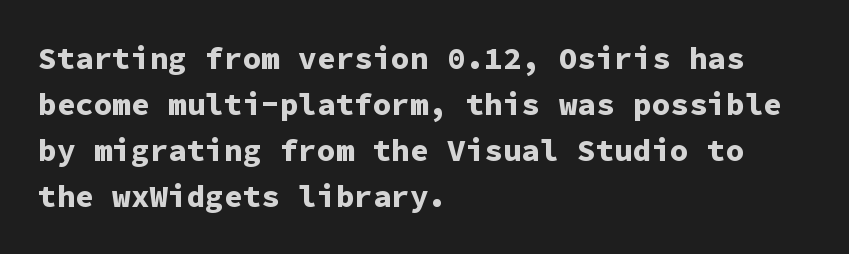
Are there feet on the stems? There aren't — it's a sans. Underlining? Definitely not there. Heavy-handed strokes throughout: this text is bold. Line beginnings align vertically; line endings do not. The rows are spaced the way most documents space them. The letters march in equal steps, a hallmark of fixed-pitch type.
